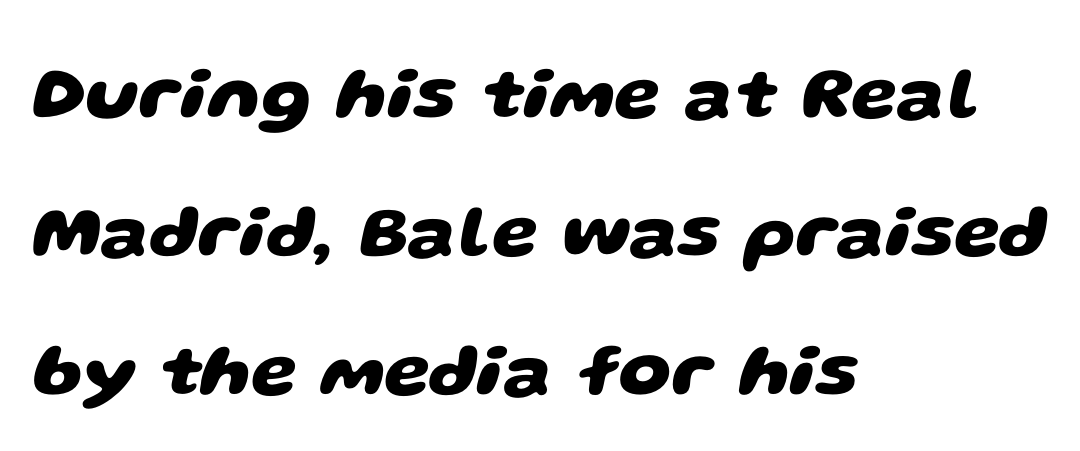
Q: Is the text bold? A: Yes.
Q: Is the typeface a serif or a sans-serif typeface? A: Sans-serif.
Q: Is the text underlined? A: No.
Q: How is the paragraph aligned? A: Left-aligned.
Q: Is the spacing between letters normal or unusually wide? A: Normal.
Q: Width (condensed, normal, or wide)? A: Wide.
Q: Stroke contrast? A: Low.
Q: x-height? A: Large.
Q: Monospaced? A: No.
